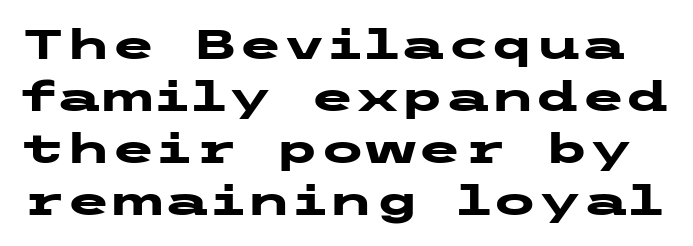
Type without underlining. It's the straight-up-and-down kind of type. Letter spacing: default. Is this a sans? Yes — the strokes have no serifs. Stroke thickness is high; the sample reads as a true bold. Leading matches the norm, producing a regular column.
